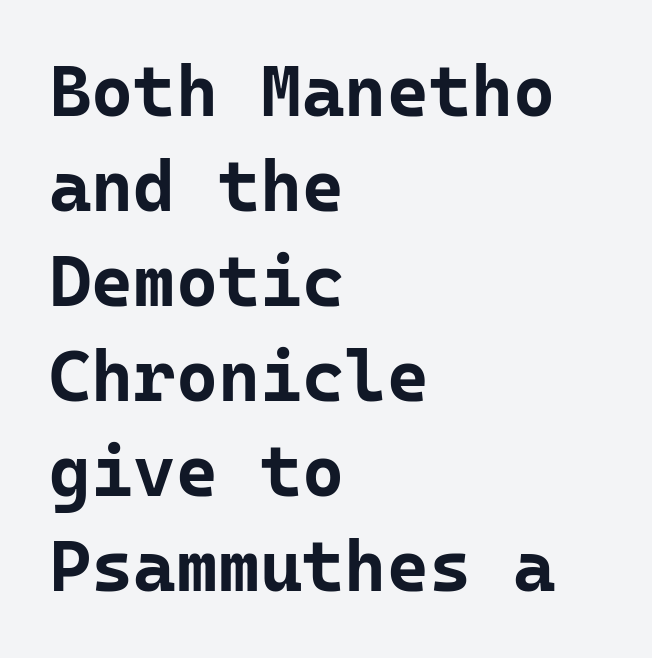
Is there any slant? The stems are plumb. These lines are composed in type without serifs. Layout note: lines flush left. The rendering uses a moderate line-height, typical for paragraphs. Here the glyphs are tracked normally, forming tight word shapes.
